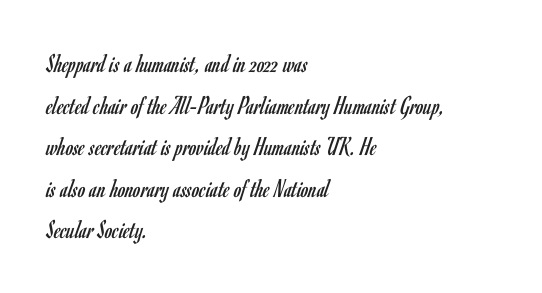
The image shows 27 px text type; set left-aligned, normal line spacing (1.54x), normal letter spacing, not underlined.
